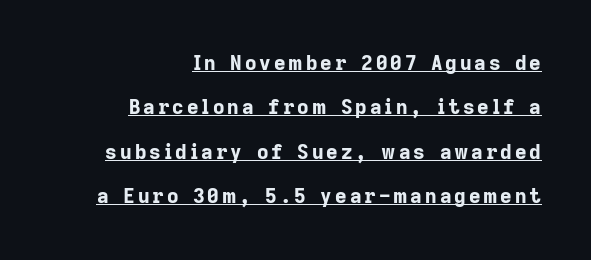
In terms of posture, this sample is upright. The strokes are fattened all the way to bold. Rows of type keep a wide berth in the vertical direction. Check the space under the baseline: a stroke is drawn there. The setting favours the right margin, as signatures and pull-quotes sometimes do.
